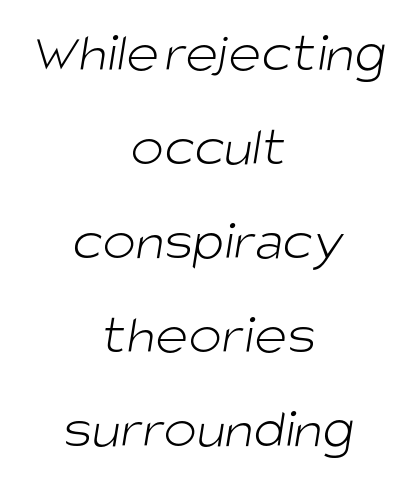
Interline gaps are of average width in this sample. This rendering uses center alignment, leaving both contours irregular but symmetric. The letters sit at their default tracking, neither squeezed nor spread. Think standard paragraph weight, or any step lighter than that.
